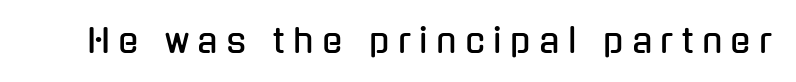
{"serif": "no", "italic": "no", "width": "condensed", "stroke_contrast": "low", "x_height": "medium", "monospaced": "no", "underline": "no", "letter_spacing": "wide", "letter_spacing_em": 0.26, "glyph_px": 33}
